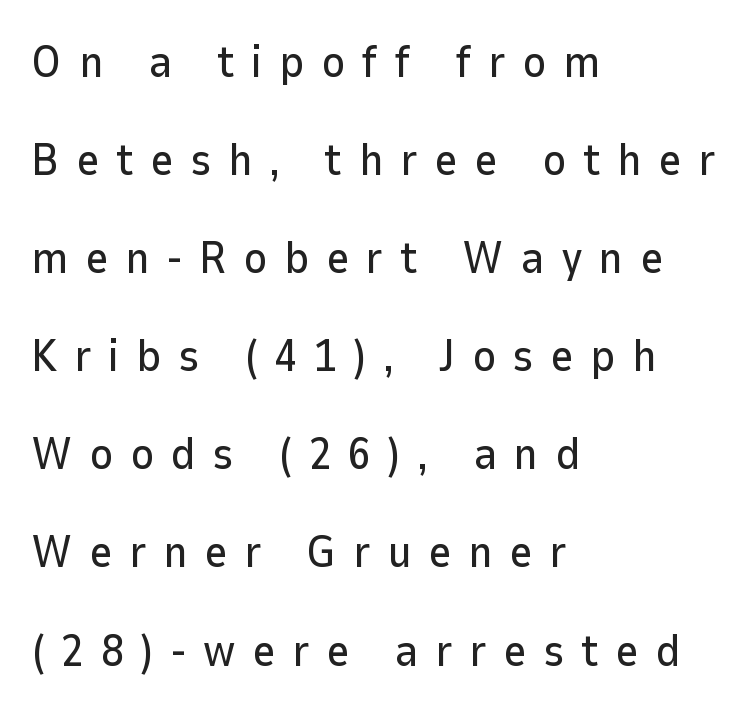
Nothing sits at the stroke ends, so this counts as sans-serif. Successive baselines arrive slowly, with a big drop between each. Horizontal alignment here is leftward, the default for most running prose. Descenders are the only things crossing below the line. These lines are rendered in a variable-pitch font.
